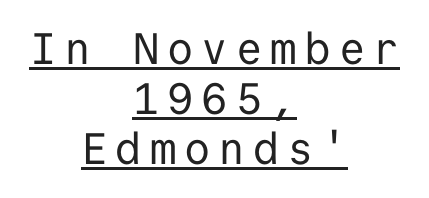
{"serif": "no", "italic": "no", "bold": "no", "weight": "regular", "width": "normal", "stroke_contrast": "low", "x_height": "medium", "monospaced": "yes", "underline": "yes", "align": "center", "line_spacing": "tight", "line_spacing_ratio": 1.14, "glyph_px": 44}
